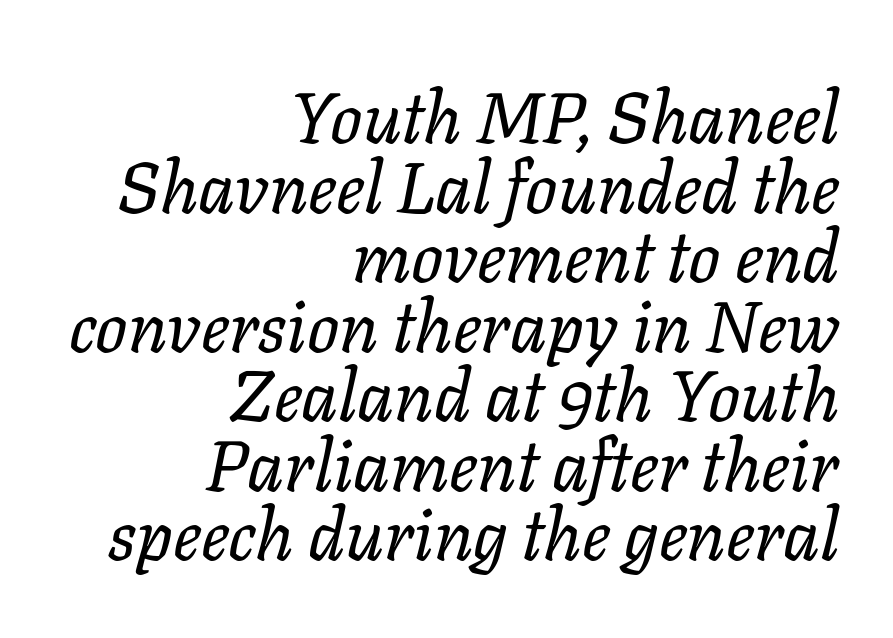
Q: Is the text bold? A: No.
Q: Is the text italic (slanted)? A: Yes, it leans right by about 11 degrees.
Q: Is the text underlined? A: No.
Q: How is the paragraph aligned? A: Right-aligned.
Q: Is the spacing between letters normal or unusually wide? A: Normal.
Q: Is the spacing between lines tight, normal or loose? A: Tight.
Q: Width (condensed, normal, or wide)? A: Normal.
Q: Stroke contrast? A: Low.
Q: x-height? A: Medium.
Q: Monospaced? A: No.
